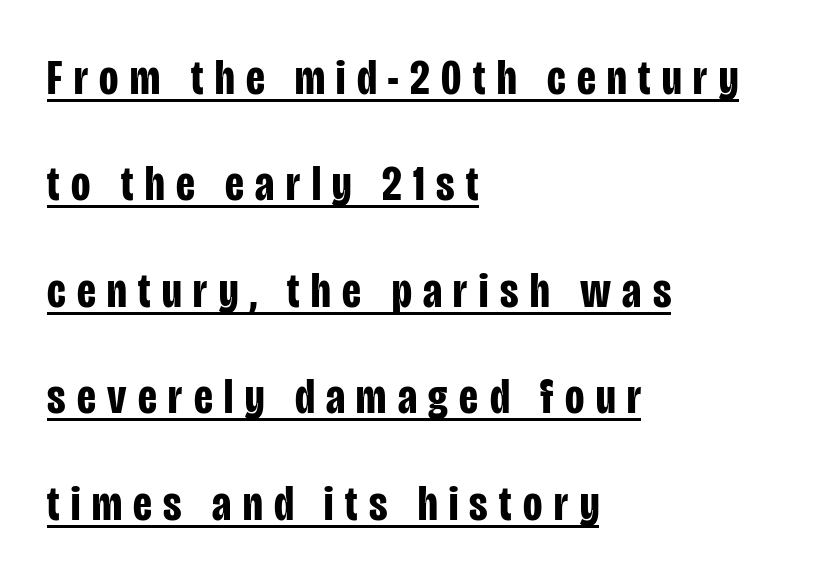
Q: Is the text bold? A: Yes.
Q: Is the text italic (slanted)? A: No, it is upright.
Q: Is the typeface a serif or a sans-serif typeface? A: Sans-serif.
Q: Is the text underlined? A: Yes.
Q: How is the paragraph aligned? A: Left-aligned.
Q: Is the spacing between letters normal or unusually wide? A: Unusually wide.
Q: Is the spacing between lines tight, normal or loose? A: Loose.
Q: Width (condensed, normal, or wide)? A: Condensed.
Q: Stroke contrast? A: Low.
Q: x-height? A: Large.
Q: Monospaced? A: No.
